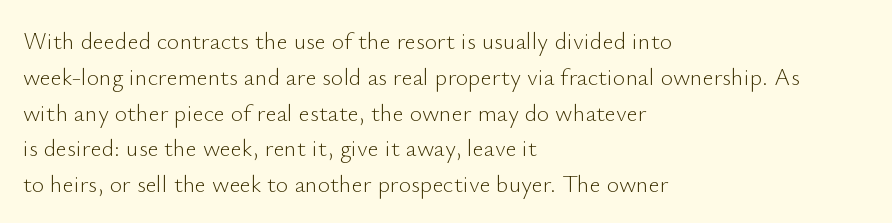
The setting favours the left margin, as ordinary paragraphs usually do. Upright lettering throughout. Letter spacing: default. No chunkiness to these letters — they're not bold.
